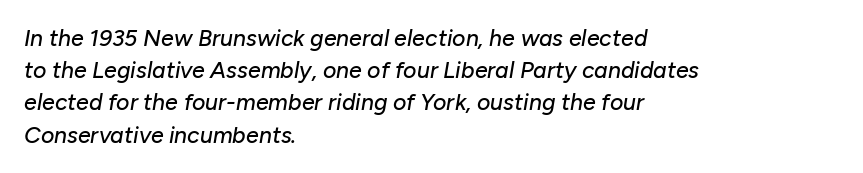
{"italic": "yes", "lean": "right", "slant_degrees": 10, "underline": "no", "align": "left", "line_spacing": "normal", "line_spacing_ratio": 1.4, "letter_spacing": "normal", "letter_spacing_em": 0.0, "glyph_px": 23}
